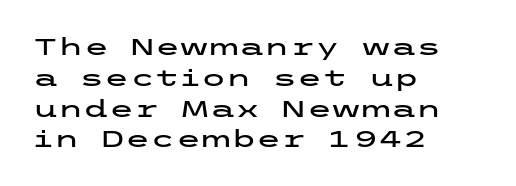
Q: Is the text italic (slanted)? A: No, it is upright.
Q: Is the text underlined? A: No.
Q: How is the paragraph aligned? A: Left-aligned.
Q: Is the spacing between letters normal or unusually wide? A: Normal.
Q: Is the spacing between lines tight, normal or loose? A: Normal.
